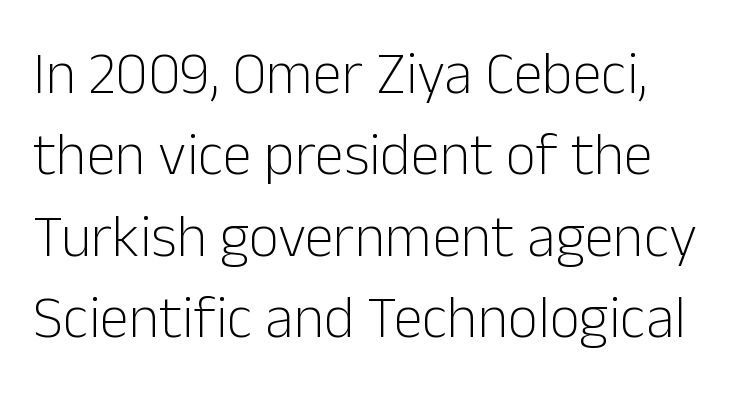
The strip under each line holds only bare page. Upright lettering throughout. This sample uses a sans-serif face. Character widths vary here, with narrow letters taking less room than wide ones.
